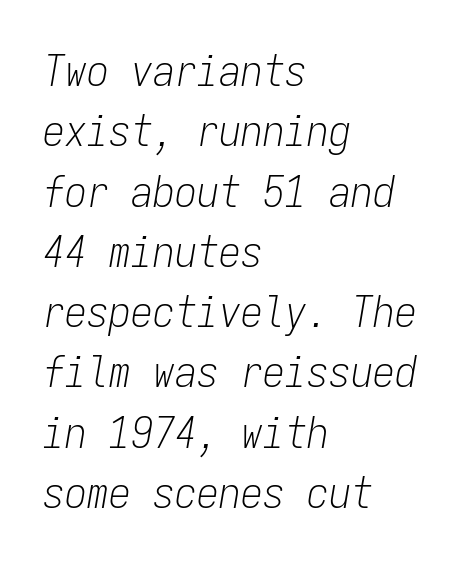
The image shows 44 px light, condensed type, italic (leaning right), monospaced; set left-aligned, normal line spacing (1.37x), normal letter spacing, not underlined; low stroke contrast and a medium x-height.
